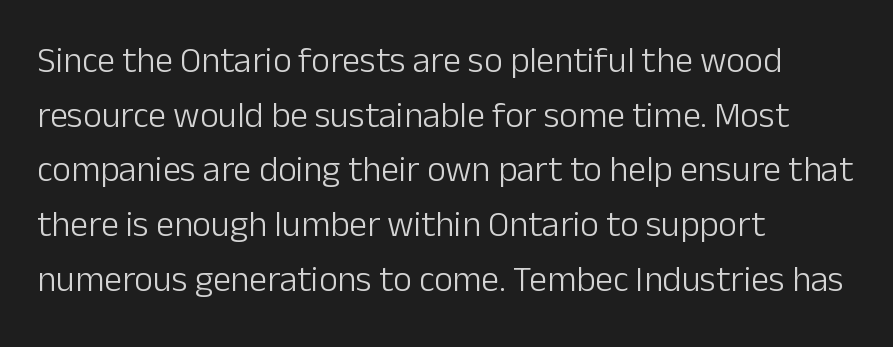
The passage shown is typed in a proportional face where columns would drift. Posture: upright roman. Check where the strokes stop: nothing finishes them off — pure sans. Tracking value appears to be zero — textbook default spacing. Lines of text with bare space underneath. Summary of weight: not heavy and not bold.
